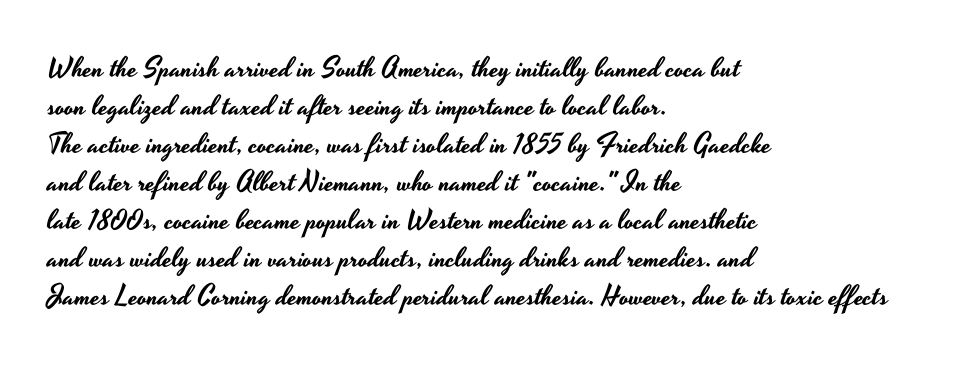
The image shows 28 px wide sans-serif type; set left-aligned, normal line spacing (1.36x), normal letter spacing, not underlined; low stroke contrast and a small x-height.
